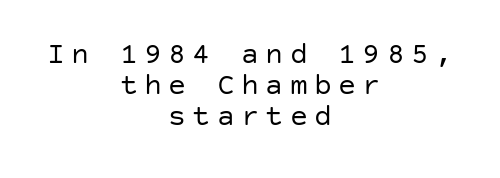
{"serif": "no", "italic": "no", "bold": "no", "weight": "regular", "width": "normal", "stroke_contrast": "low", "x_height": "large", "underline": "no", "align": "center", "line_spacing": "tight", "line_spacing_ratio": 1.04, "letter_spacing": "wide", "letter_spacing_em": 0.21, "glyph_px": 30}
